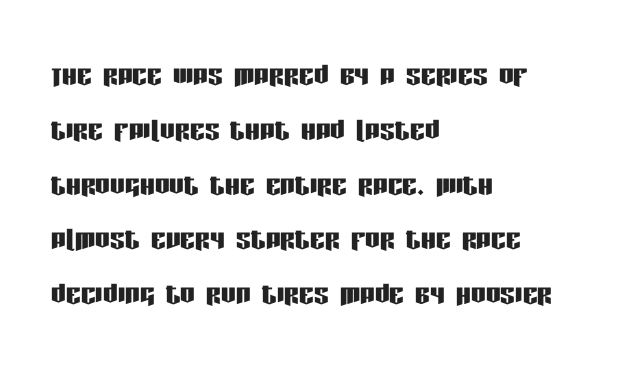
The image shows 37 px condensed sans-serif type, upright; set left-aligned, normal line spacing (1.48x), normal letter spacing, not underlined; low stroke contrast and a large x-height.
